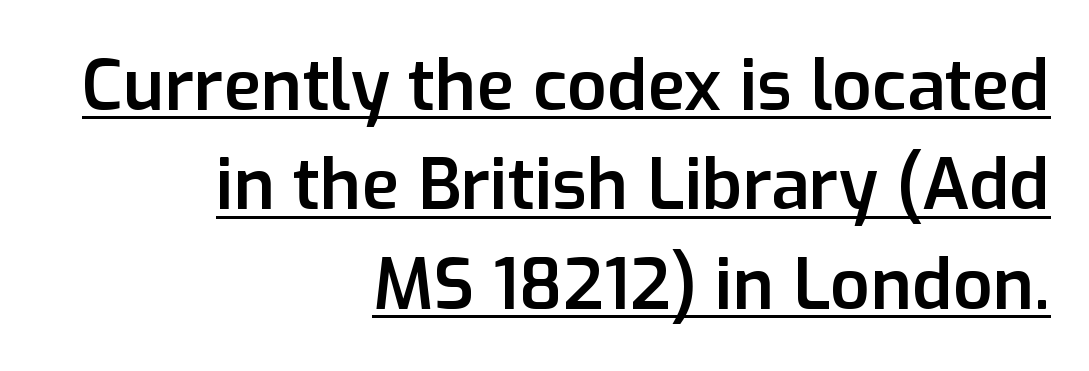
The line texture is even and compact thanks to regular tracking. The rendering uses natural spacing where letterforms have individual widths. The passage shown is underscored from start to finish. The typography opts for an upright posture over an oblique one. This is sans-serif lettering, the kind often seen on screens and signage.
